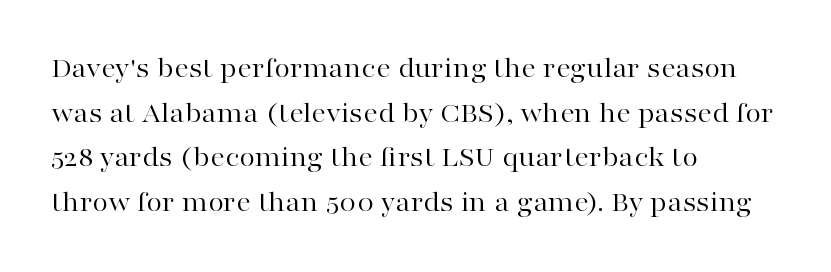
Q: Is the text bold? A: No.
Q: Is the text italic (slanted)? A: No, it is upright.
Q: Is the typeface a serif or a sans-serif typeface? A: Serif.
Q: Is the text underlined? A: No.
Q: How is the paragraph aligned? A: Left-aligned.
Q: Is the spacing between letters normal or unusually wide? A: Normal.
Q: Is the spacing between lines tight, normal or loose? A: Normal.
Q: Width (condensed, normal, or wide)? A: Wide.
Q: Stroke contrast? A: High.
Q: x-height? A: Medium.
Q: Monospaced? A: No.
